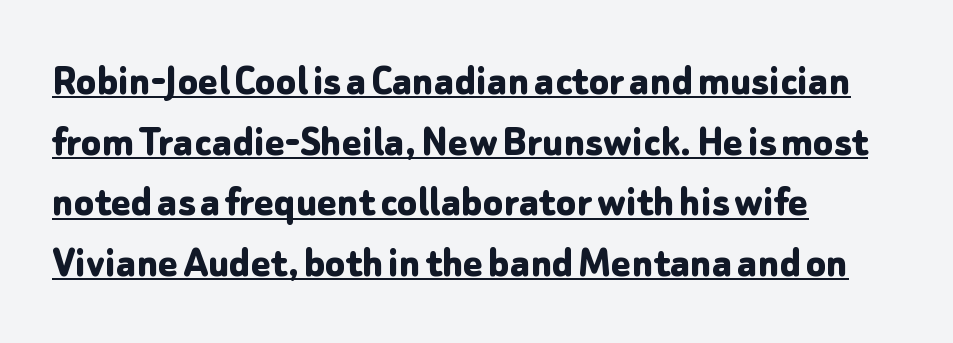
{"serif": "no", "italic": "no", "bold": "yes", "weight": "bold", "width": "normal", "stroke_contrast": "low", "x_height": "medium", "monospaced": "no", "underline": "yes", "align": "left", "line_spacing": "normal", "line_spacing_ratio": 1.32, "letter_spacing": "normal", "letter_spacing_em": 0.0, "glyph_px": 46}
